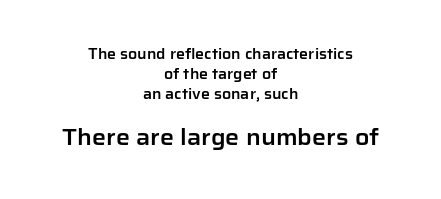
Q: Is the text italic (slanted)? A: No, it is upright.
Q: Is the text underlined? A: No.
Q: How is the paragraph aligned? A: Centered.
Q: Is the spacing between letters normal or unusually wide? A: Normal.
Q: Is the spacing between lines tight, normal or loose? A: Normal.
Q: Which block of text is set in a larger size, the first (top) or the second (bottom)? A: The second (bottom) one.
